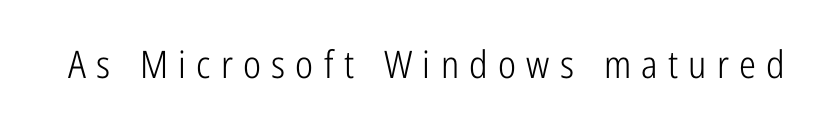
To sum up the face: it is a sans, with no serifs. Note the varied advance widths — an 'i' is clearly narrower than an 'm'. Heaviness? Minimal to ordinary, like unemphasized prose. Letter spacing: wide. The passage shown is not underscored anywhere.
